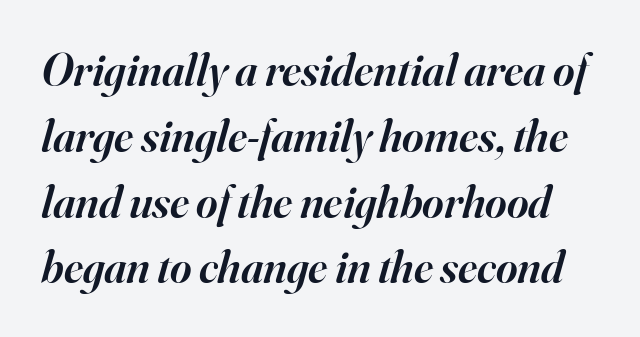
The image shows 46 px semibold serif type, italic (leaning right); set normal line spacing (1.43x), normal letter spacing, not underlined; high stroke contrast and a small x-height.
